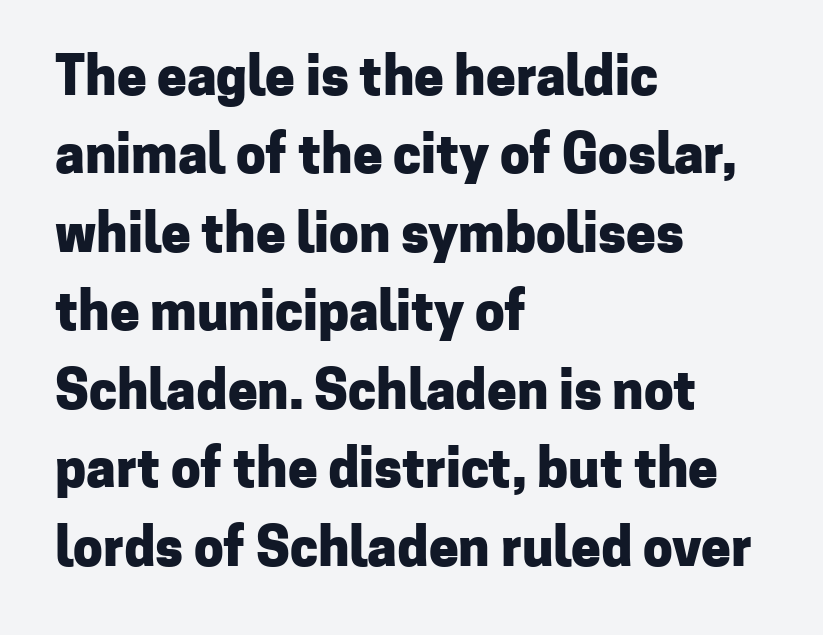
{"serif": "no", "italic": "no", "bold": "yes", "weight": "heavy", "width": "normal", "stroke_contrast": "low", "x_height": "medium", "monospaced": "no", "underline": "no", "align": "left", "line_spacing": "normal", "line_spacing_ratio": 1.48, "letter_spacing": "normal", "letter_spacing_em": 0.0, "glyph_px": 53}
